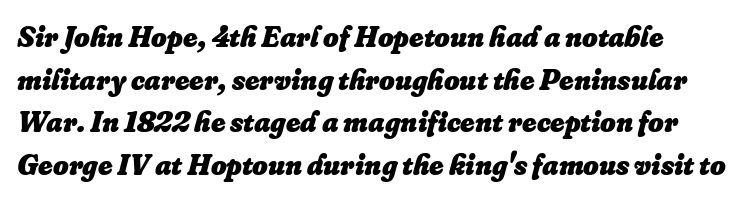
The image shows 30 px heavy type, italic (leaning right); set left-aligned, normal line spacing (1.42x), normal letter spacing, not underlined; low stroke contrast and a small x-height.
